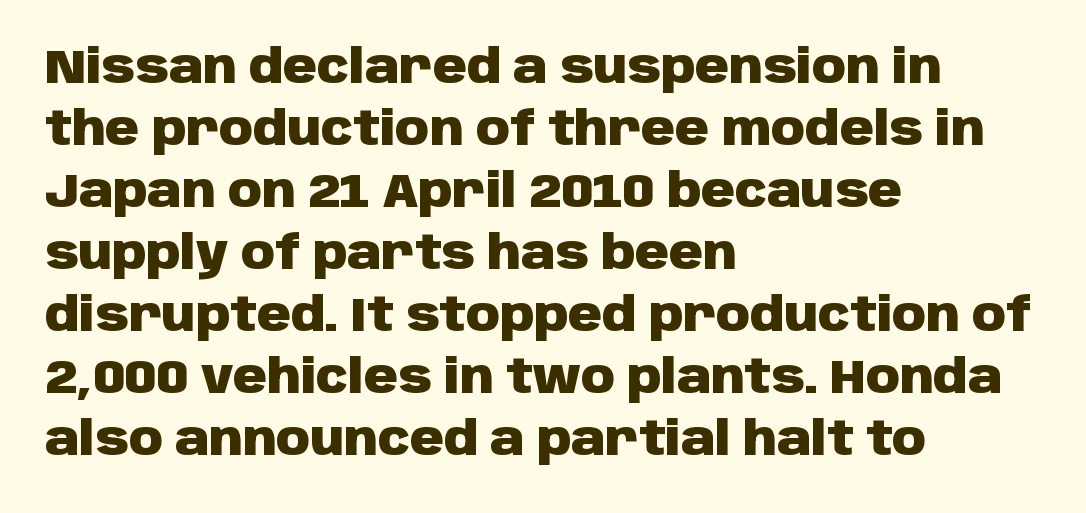
Does the weight exceed regular? Yes, all the way to bold. Grotesque or geometric, the face here clearly has no serifs. Letter spacing: default. The letters advance in unequal steps, a hallmark of proportional type. Successive baselines arrive at the customary interval. No italicization has been applied; the sample stays upright.
